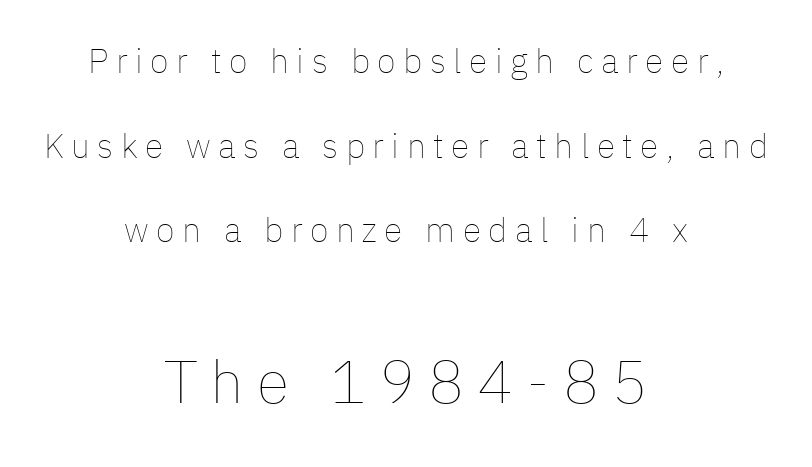
The image shows 60 px thin type, upright; set centered, loose line spacing (2.49x), unusually wide letter spacing (+0.22 em), not underlined; the second (bottom) block is 1.76x larger; low stroke contrast and a medium x-height.
